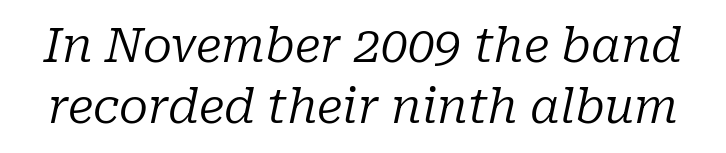
Q: Is the text bold? A: No.
Q: Is the text italic (slanted)? A: Yes, it leans right by about 10 degrees.
Q: Is the typeface a serif or a sans-serif typeface? A: Serif.
Q: Is the text underlined? A: No.
Q: Is the spacing between letters normal or unusually wide? A: Normal.
Q: Is the spacing between lines tight, normal or loose? A: Normal.
Q: Width (condensed, normal, or wide)? A: Normal.
Q: Stroke contrast? A: Low.
Q: x-height? A: Medium.
Q: Monospaced? A: No.
